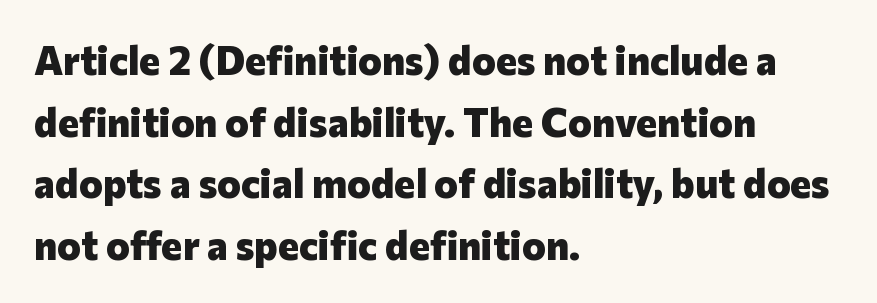
Q: Is the text bold? A: Yes.
Q: Is the text italic (slanted)? A: No, it is upright.
Q: Is the typeface a serif or a sans-serif typeface? A: Sans-serif.
Q: Is the text underlined? A: No.
Q: How is the paragraph aligned? A: Left-aligned.
Q: Is the spacing between letters normal or unusually wide? A: Normal.
Q: Is the spacing between lines tight, normal or loose? A: Normal.
Q: Width (condensed, normal, or wide)? A: Normal.
Q: Stroke contrast? A: Low.
Q: x-height? A: Medium.
Q: Monospaced? A: No.
